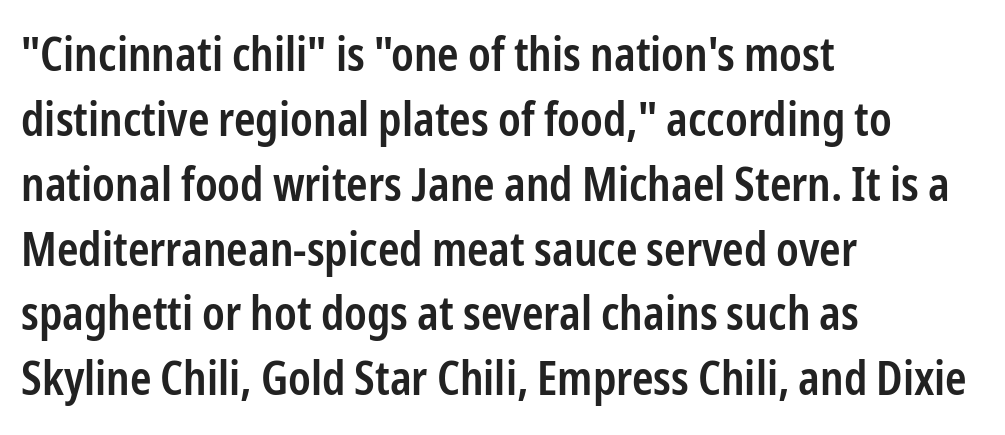
Horizontal alignment here is leftward, the default for most running prose. The strokes are fattened partway — semibold, not bold. I'd call this a sans setting — the letters go barefoot. The rendering keeps characters at their native spacing. The area under the type is left untouched. The passage shown is typed in a proportional face where columns would drift.
